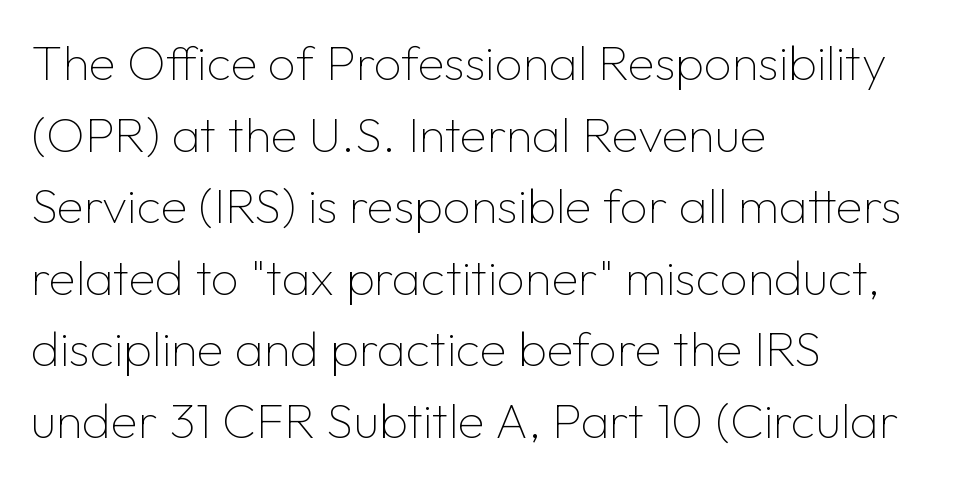
In CSS terms this would be text-align: left. Notice how descenders clear the ascenders below comfortably — that's standard leading. This rendering leaves character spacing at its baseline value. Quick note: underline off.
